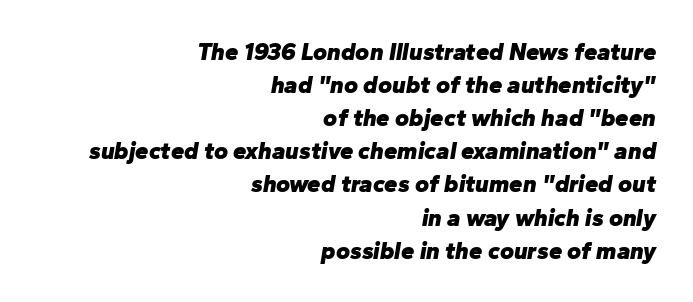
{"italic": "yes", "lean": "right", "slant_degrees": 10, "bold": "yes", "underline": "no", "align": "right", "line_spacing": "normal", "line_spacing_ratio": 1.38, "letter_spacing": "normal", "letter_spacing_em": 0.0, "glyph_px": 24}
